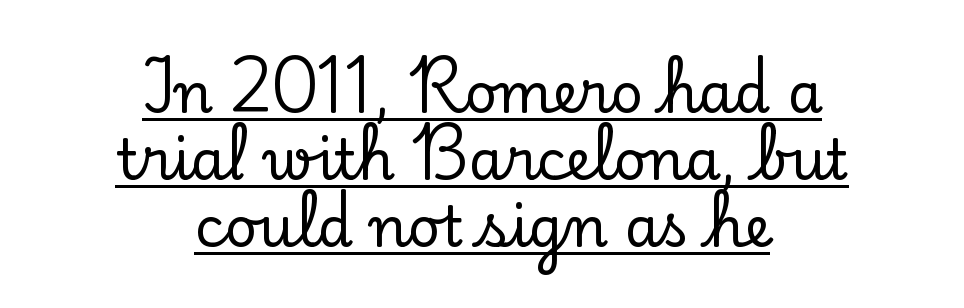
Q: Is the text italic (slanted)? A: No, it is upright.
Q: Is the typeface a serif or a sans-serif typeface? A: Serif.
Q: Is the text underlined? A: Yes.
Q: How is the paragraph aligned? A: Centered.
Q: Is the spacing between letters normal or unusually wide? A: Normal.
Q: Width (condensed, normal, or wide)? A: Normal.
Q: Stroke contrast? A: Low.
Q: x-height? A: Small.
Q: Monospaced? A: No.
